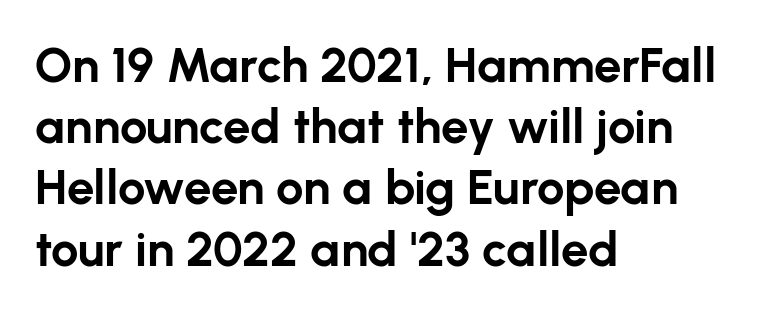
The image shows 49 px bold sans-serif type, upright; set left-aligned, normal line spacing (1.25x), normal letter spacing, not underlined; low stroke contrast and a medium x-height.
